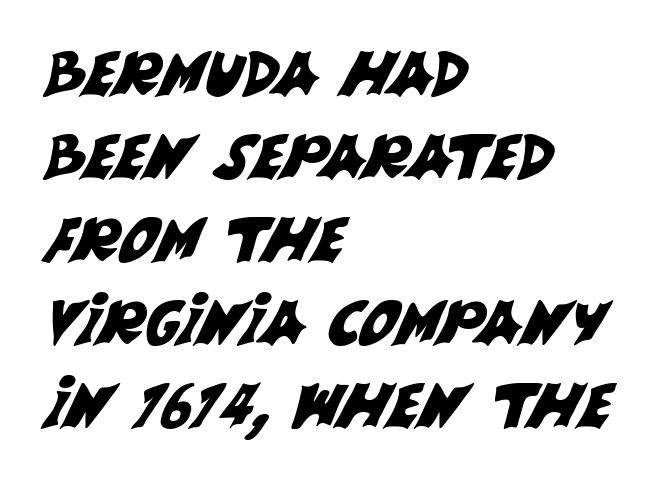
Q: Is the typeface a serif or a sans-serif typeface? A: Sans-serif.
Q: Is the text underlined? A: No.
Q: How is the paragraph aligned? A: Left-aligned.
Q: Is the spacing between letters normal or unusually wide? A: Normal.
Q: Is the spacing between lines tight, normal or loose? A: Normal.
Q: Width (condensed, normal, or wide)? A: Normal.
Q: Stroke contrast? A: Medium.
Q: x-height? A: Large.
Q: Monospaced? A: No.
